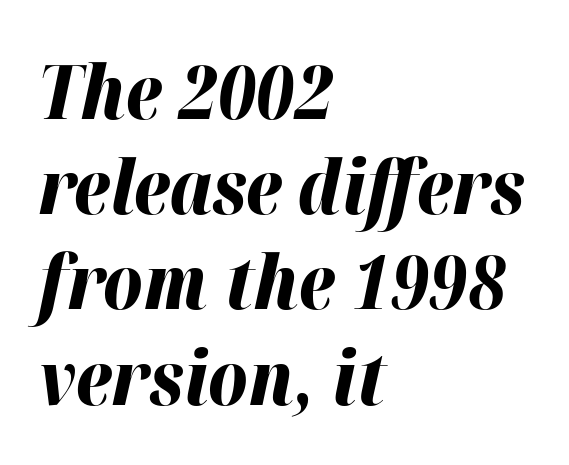
If you drew a line through each stem, it would be angled. The horizontal fit of the characters is conventional and even. Bare-footed words on every line. The face used here is proportionally spaced, like ordinary book or web type. Compared with a centered layout, this one pins lines to the left instead.
